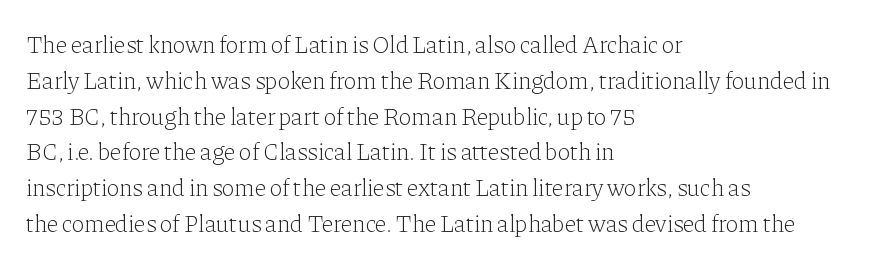
{"italic": "no", "bold": "no", "underline": "no", "align": "left", "line_spacing": "normal", "line_spacing_ratio": 1.49, "letter_spacing": "normal", "letter_spacing_em": 0.0, "glyph_px": 24}
